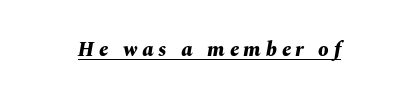
Quick note: italic. Summary of weight: heavy, a full bold. The paragraph has two soft edges and a firm central axis. Letter spacing: wide. Glance below the letters and you will spot a drawn line.
